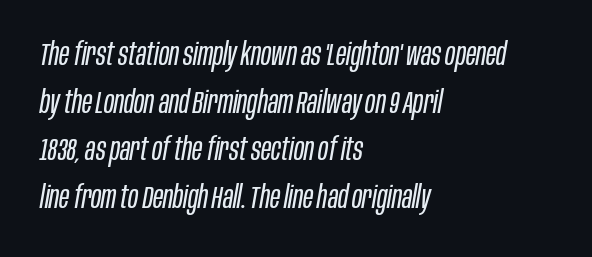
Tall strokes in this sample are angled rather than plumb. Does the copy run flush right? No — it runs flush left. Vertical spacing — default. The string is rendered with underlining switched off.
